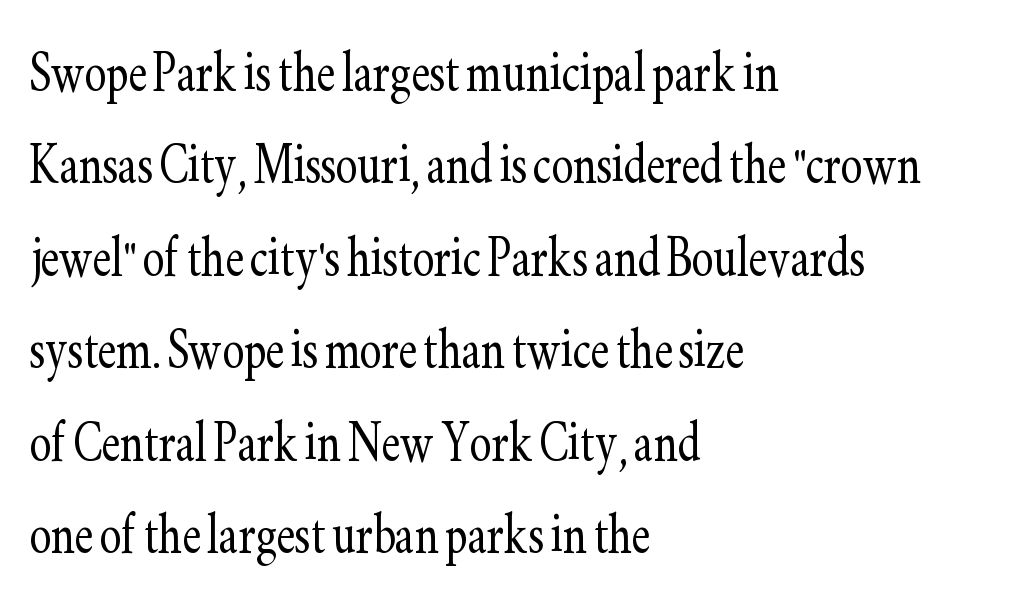
The image shows 66 px light, condensed serif type, upright; set left-aligned, normal line spacing (1.4x), normal letter spacing, not underlined; low stroke contrast and a small x-height.
